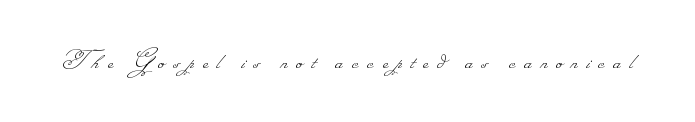
{"bold": "no", "weight": "thin", "width": "normal", "stroke_contrast": "low", "monospaced": "no", "underline": "no", "letter_spacing": "wide", "letter_spacing_em": 0.32, "glyph_px": 28}
